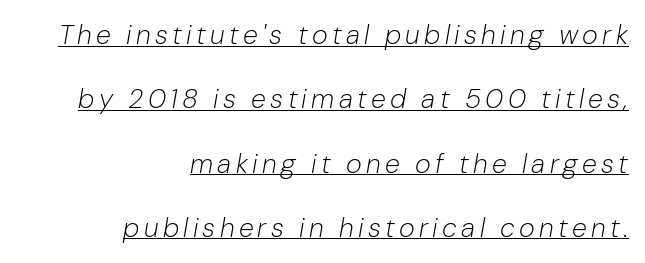
This rendering uses right alignment, leaving the left contour irregular. Does the leading feel generous? Absolutely, it's lavish. The rendering uses the underline text-decoration. Yep, that's italic — everything's leaning. The strokes carry an ordinary text weight at most.
